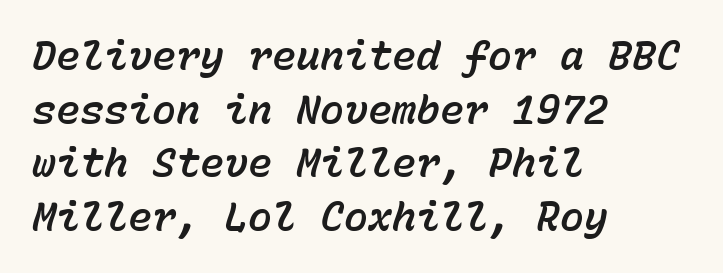
The passage shown has conventional tracking throughout. Glance below the letters and you will spot only blank space. Fixed-width glyphs throughout — classic coding-font behaviour. Slant detected: the letters are inclined.
